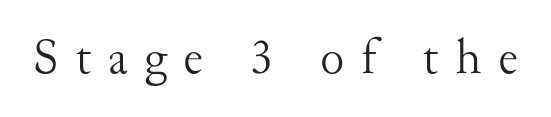
Nope, not italic — everything's standing straight. This reads as an unemphasized weight, regular at the heaviest. The foot of each line stays bare and open. Short note: letters widely spaced. Looks like regular typesetting: each glyph gets only the width it needs. A typesetter would label this face a serif.
